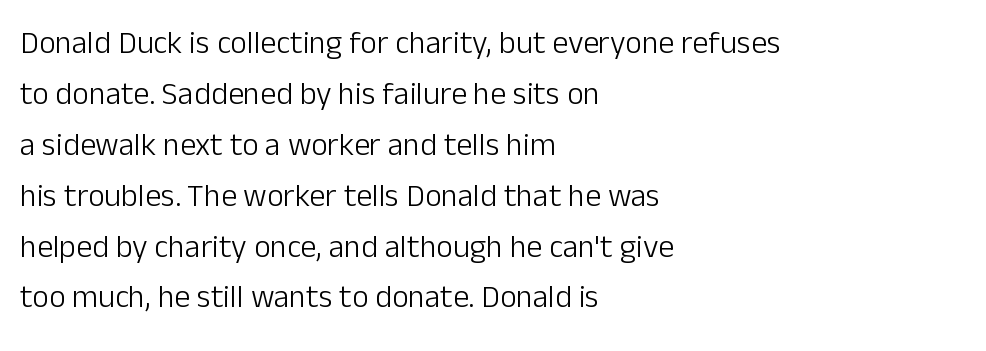
Letter spacing: default. The passage shown stacks its lines at a standard gap. Regarding serifs, this sample does without them. Caption: multi-line text, flush left, ragged right. The passage shown is typed in a proportional face where columns would drift.
